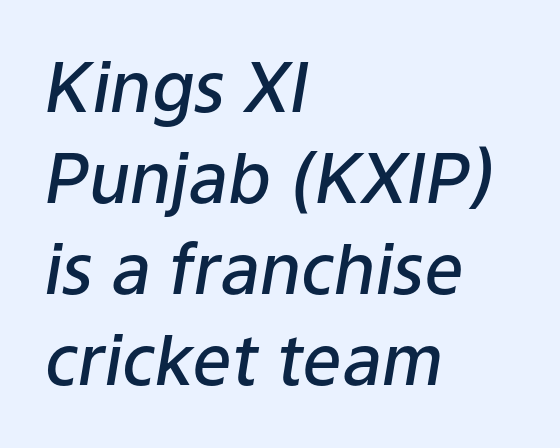
Underlining? Definitely not there. The rag falls on the right side of this text block. Style check: oblique. Semibold letterforms, between regular and bold. These lines are rendered in a variable-pitch font.
